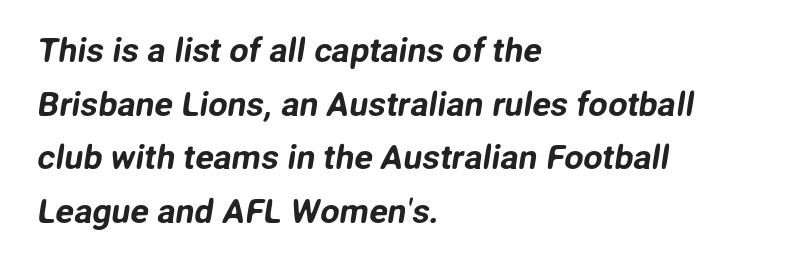
The compositor pushed each line to the left boundary. If you measured baseline to baseline, you'd find a middling distance. The passage shown is not underscored anywhere. Spacing between characters is what you'd get straight out of the box. A typesetter would label this face a sans. Is this a fixed-width face? No — the glyphs have proportional, varying widths.
